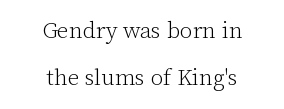
Q: Is the text bold? A: No.
Q: Is the text italic (slanted)? A: No, it is upright.
Q: Is the text underlined? A: No.
Q: How is the paragraph aligned? A: Centered.
Q: Is the spacing between letters normal or unusually wide? A: Normal.
Q: Is the spacing between lines tight, normal or loose? A: Loose.
